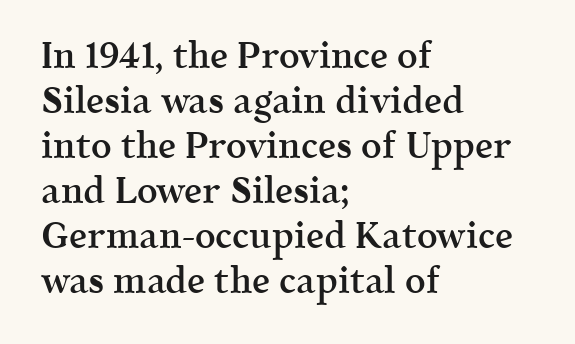
The image shows 36 px semibold serif type, upright; set left-aligned, normal line spacing (1.25x), normal letter spacing, not underlined; a medium x-height.
